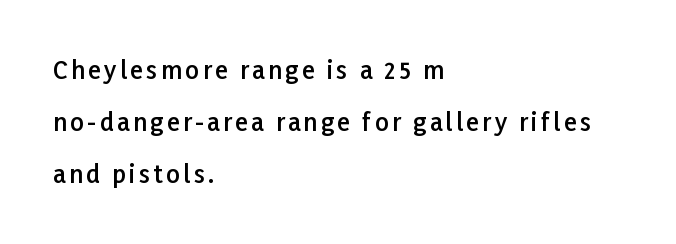
The image shows 24 px text type, upright; set left-aligned, loose line spacing (2.17x), not underlined.
